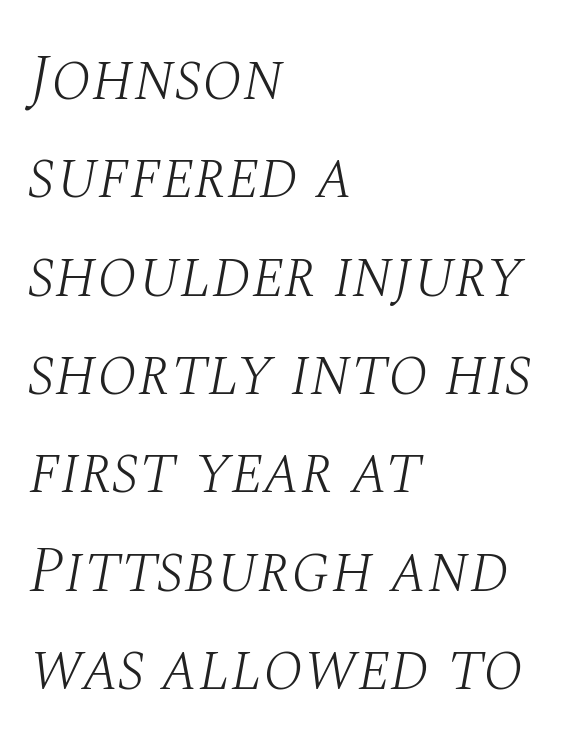
Examine the stroke ends and you'll spot serifs. Here the designer chose a conventional face with non-uniform glyph widths. Bold? No — there's no thickening of the strokes. Designer's note — italics engaged. These lines keep a tight, regular rhythm from letter to letter.
